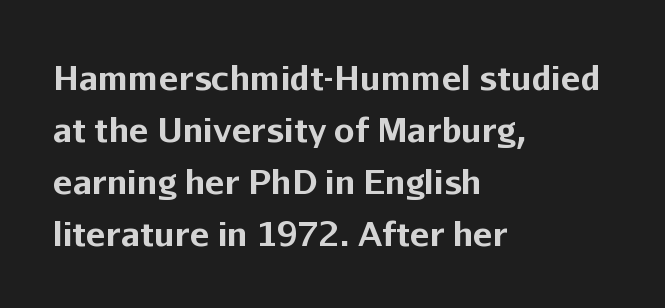
The image shows 33 px bold sans-serif type, upright; set left-aligned, normal line spacing (1.58x), normal letter spacing, not underlined; low stroke contrast and a medium x-height.
